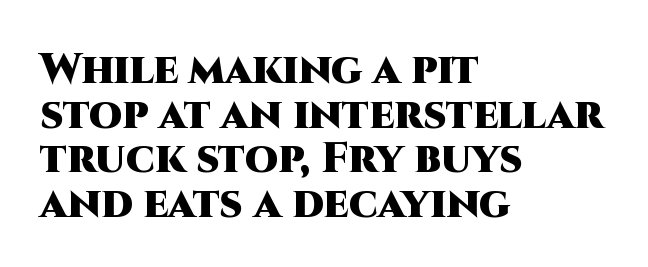
Q: Is the text bold? A: Yes.
Q: Is the text italic (slanted)? A: No, it is upright.
Q: Is the typeface a serif or a sans-serif typeface? A: Sans-serif.
Q: Is the text underlined? A: No.
Q: How is the paragraph aligned? A: Left-aligned.
Q: Is the spacing between letters normal or unusually wide? A: Normal.
Q: Is the spacing between lines tight, normal or loose? A: Tight.
Q: Width (condensed, normal, or wide)? A: Normal.
Q: Stroke contrast? A: High.
Q: x-height? A: Large.
Q: Monospaced? A: No.
